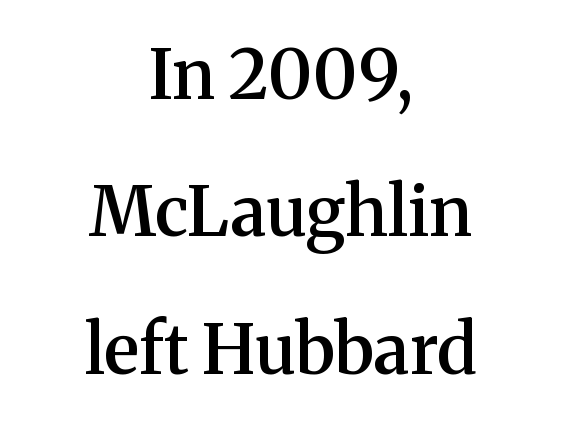
The image shows 69 px semibold serif type, upright; set centered, loose line spacing (1.99x), normal letter spacing, not underlined; medium stroke contrast and a medium x-height.
